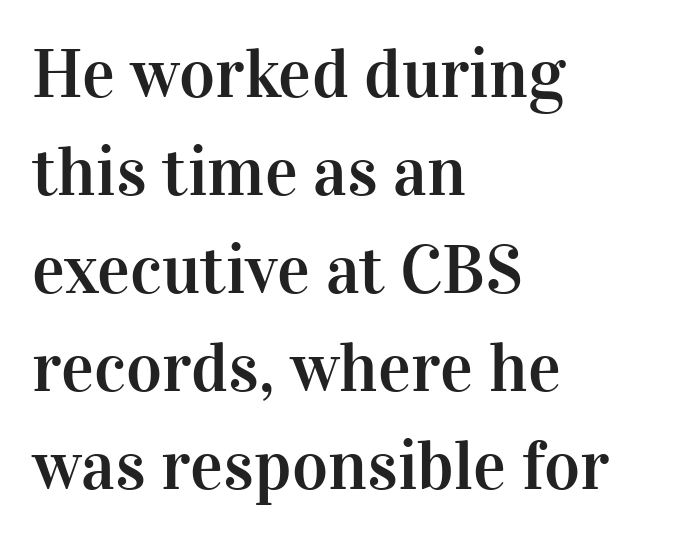
{"serif": "yes", "italic": "no", "width": "normal", "stroke_contrast": "high", "x_height": "medium", "monospaced": "no", "underline": "no", "align": "left", "line_spacing": "normal", "line_spacing_ratio": 1.42, "letter_spacing": "normal", "letter_spacing_em": 0.0, "glyph_px": 69}
